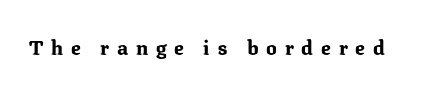
The image shows 20 px bold type, upright; set unusually wide letter spacing (+0.39 em), not underlined.
